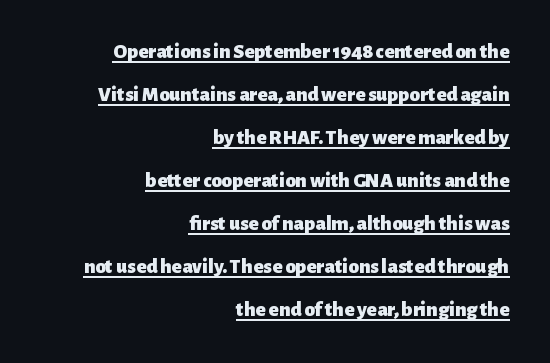
{"italic": "no", "bold": "yes", "underline": "yes", "align": "right", "line_spacing": "loose", "line_spacing_ratio": 2.05, "letter_spacing": "normal", "letter_spacing_em": 0.0, "glyph_px": 21}
